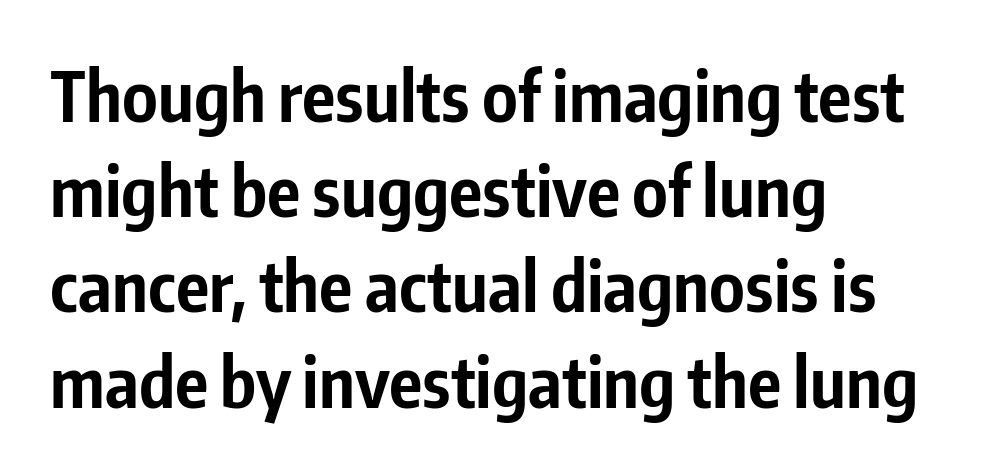
The image shows 69 px bold, condensed sans-serif type, upright; set left-aligned, normal line spacing (1.38x), normal letter spacing, not underlined; low stroke contrast and a medium x-height.
